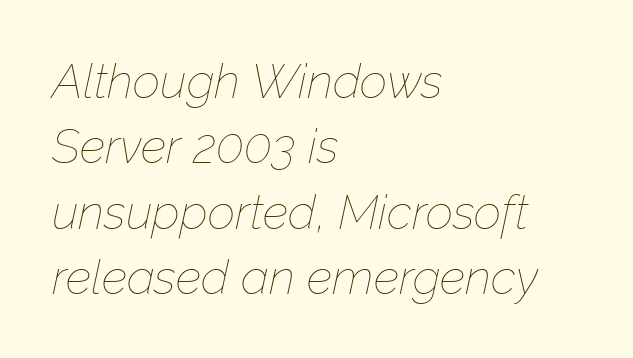
The image shows 48 px thin type, italic (leaning right); set left-aligned, normal line spacing (1.36x), normal letter spacing, not underlined; low stroke contrast and a medium x-height.
